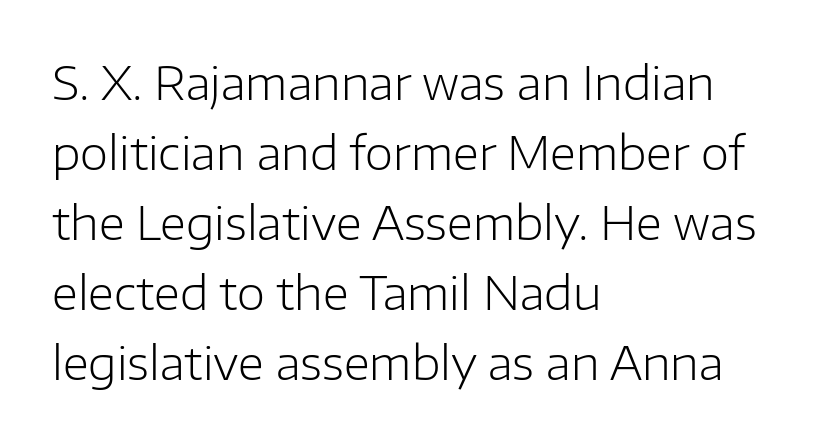
The image shows 46 px light sans-serif type, upright; set left-aligned, normal line spacing (1.52x), normal letter spacing, not underlined; low stroke contrast and a medium x-height.
